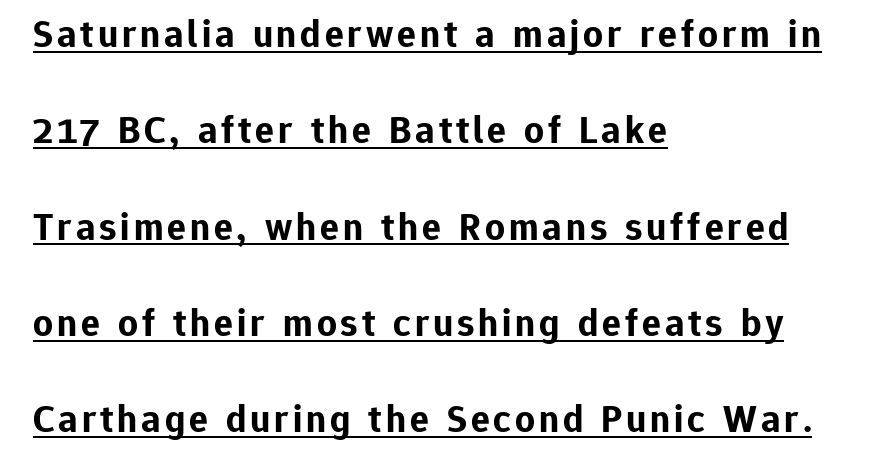
Q: Is the text bold? A: Yes.
Q: Is the text italic (slanted)? A: No, it is upright.
Q: Is the typeface a serif or a sans-serif typeface? A: Sans-serif.
Q: Is the text underlined? A: Yes.
Q: How is the paragraph aligned? A: Left-aligned.
Q: Is the spacing between lines tight, normal or loose? A: Loose.
Q: Width (condensed, normal, or wide)? A: Normal.
Q: Stroke contrast? A: Low.
Q: x-height? A: Medium.
Q: Monospaced? A: No.
